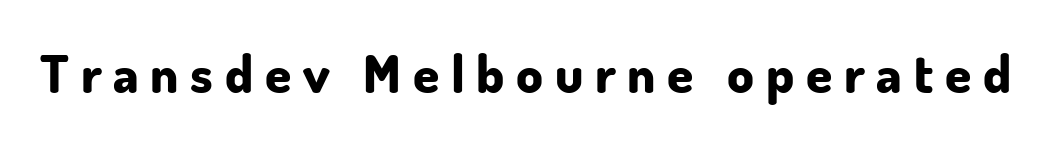
The image shows 53 px bold sans-serif type, upright; set unusually wide letter spacing (+0.22 em), not underlined; low stroke contrast and a small x-height.
